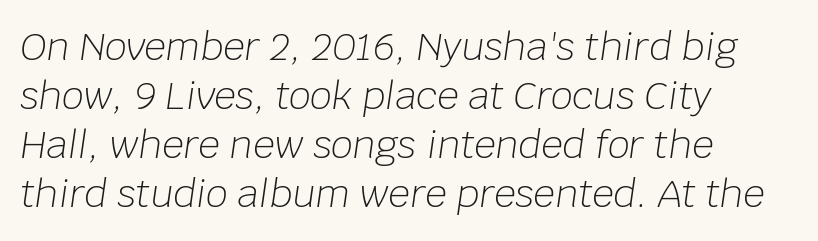
The image shows 38 px light type, italic (leaning right); set left-aligned, normal line spacing (1.29x), normal letter spacing, not underlined; low stroke contrast and a large x-height.
